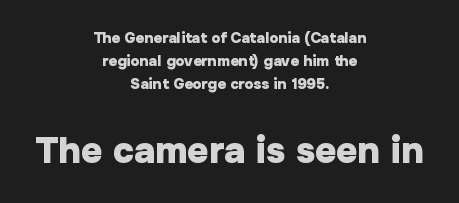
The face used here is rendered with its standard letterfit. The emphasis by scale lands on block number two, below. A full-strength bold gives these letters their thick strokes. Here the designer chose a conventional face with non-uniform glyph widths. Posture: upright roman. Serifs: no, the terminals of the letterforms are clean.
